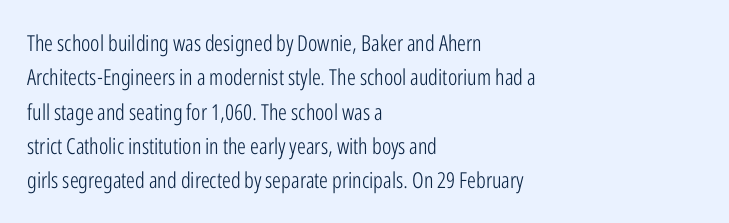
The image shows 22 px text type, upright; set left-aligned, normal line spacing (1.56x), normal letter spacing, not underlined.
